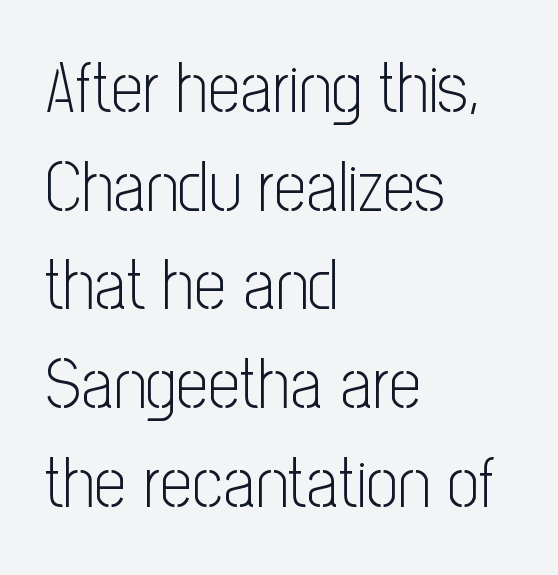
Q: Is the text bold? A: No.
Q: Is the text italic (slanted)? A: No, it is upright.
Q: Is the typeface a serif or a sans-serif typeface? A: Sans-serif.
Q: Is the text underlined? A: No.
Q: How is the paragraph aligned? A: Left-aligned.
Q: Is the spacing between letters normal or unusually wide? A: Normal.
Q: Is the spacing between lines tight, normal or loose? A: Normal.
Q: Width (condensed, normal, or wide)? A: Condensed.
Q: Stroke contrast? A: Low.
Q: x-height? A: Medium.
Q: Monospaced? A: No.
